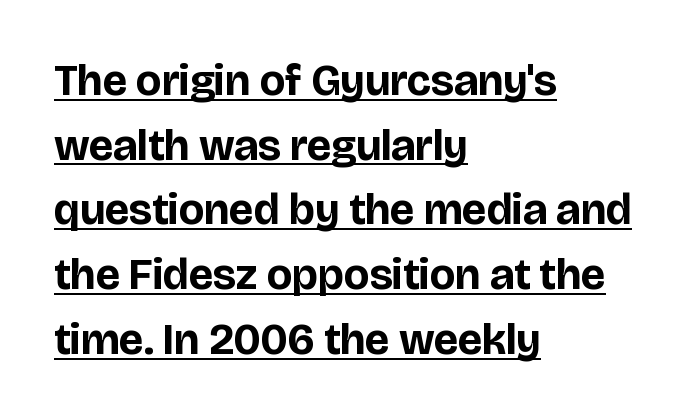
Nothing sits at the stroke ends, so this counts as sans-serif. The leading is moderate, giving the passage an even texture. The typesetter has applied underlining to the passage shown. The typesetter chose a ragged-right arrangement here. Ordinary non-slanted type is in use. Nothing unusual about the tracking: characters are spaced as the font intends.
